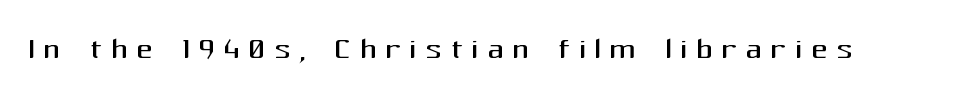
Q: Is the text bold? A: No.
Q: Is the text italic (slanted)? A: No, it is upright.
Q: Is the typeface a serif or a sans-serif typeface? A: Sans-serif.
Q: Is the text underlined? A: No.
Q: Width (condensed, normal, or wide)? A: Normal.
Q: Stroke contrast? A: Medium.
Q: x-height? A: Medium.
Q: Monospaced? A: No.
